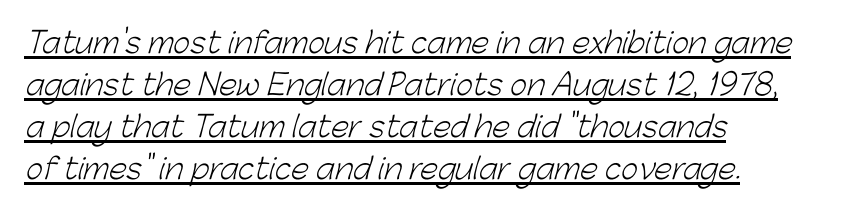
Where is the straight margin? On the left. In terms of leading, this rendering sits right in the middle. The rendering uses natural spacing where letterforms have individual widths. This sample carries an underscore along the baseline area.
